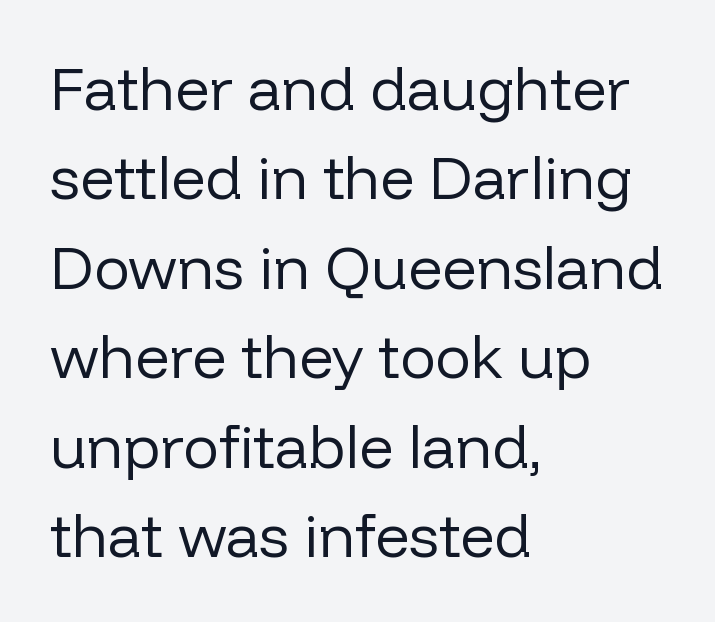
The image shows 60 px regular-weight sans-serif type, upright; set left-aligned, normal line spacing (1.49x), normal letter spacing, not underlined; low stroke contrast and a medium x-height.
